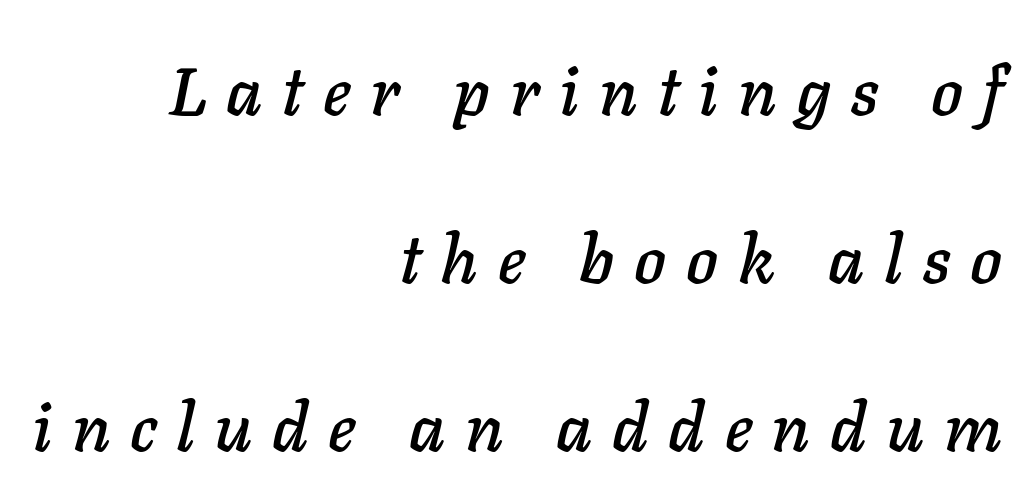
Q: Is the text italic (slanted)? A: Yes, it leans right by about 11 degrees.
Q: Is the text underlined? A: No.
Q: How is the paragraph aligned? A: Right-aligned.
Q: Is the spacing between letters normal or unusually wide? A: Unusually wide.
Q: Is the spacing between lines tight, normal or loose? A: Loose.
Q: Width (condensed, normal, or wide)? A: Normal.
Q: Stroke contrast? A: Low.
Q: x-height? A: Medium.
Q: Monospaced? A: No.
